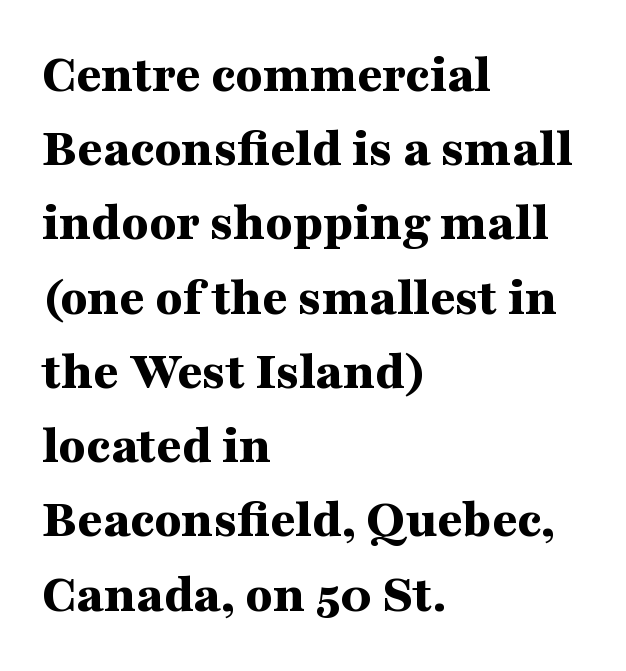
{"serif": "yes", "italic": "no", "bold": "yes", "weight": "bold", "width": "wide", "stroke_contrast": "medium", "x_height": "medium", "monospaced": "no", "underline": "no", "align": "left", "line_spacing": "normal", "line_spacing_ratio": 1.35, "letter_spacing": "normal", "letter_spacing_em": 0.0, "glyph_px": 55}
